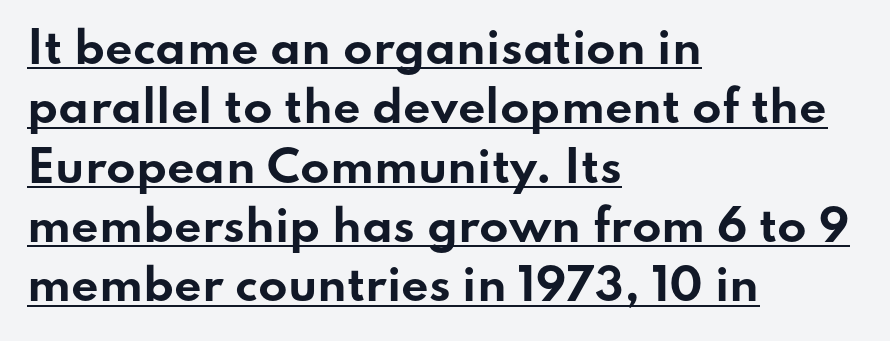
{"serif": "no", "italic": "no", "bold": "yes", "weight": "bold", "width": "wide", "stroke_contrast": "low", "x_height": "small", "monospaced": "no", "underline": "yes", "align": "left", "line_spacing": "normal", "line_spacing_ratio": 1.38, "letter_spacing": "normal", "letter_spacing_em": 0.0, "glyph_px": 43}
